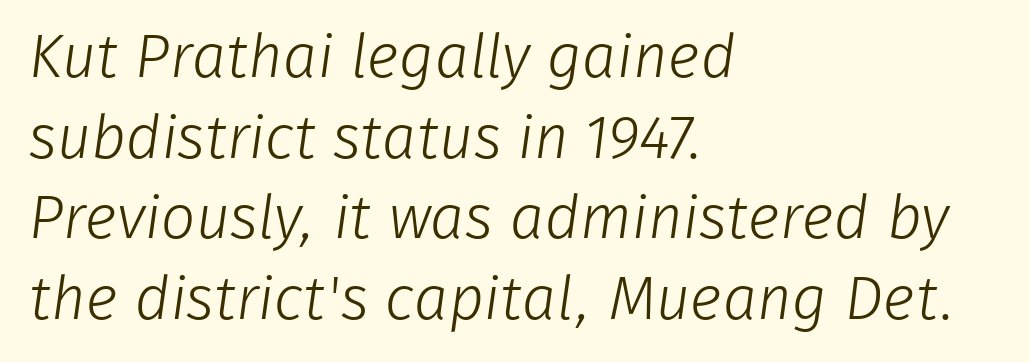
Stroke terminals: plain, sans-serif. Is this a heavy cut? Hardly; it is regular or lighter. Bare-footed words on every line. A typesetter would call this proportional, since set widths differ per character.
